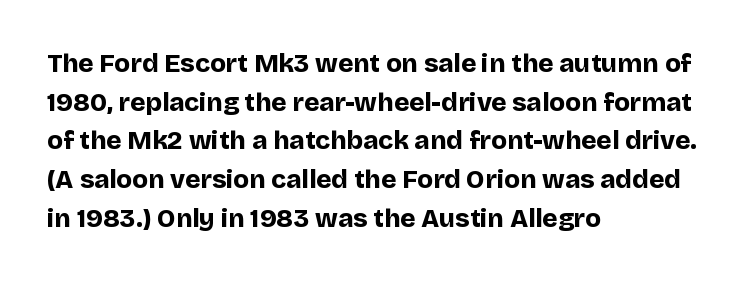
The image shows 26 px bold type, upright; set left-aligned, normal line spacing (1.49x), normal letter spacing, not underlined.
